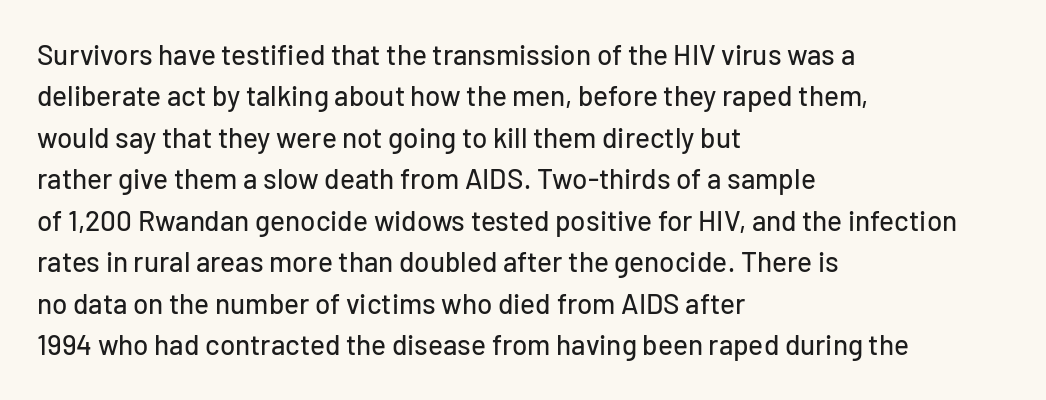
Left-aligned paragraph, ragged on the right. Notice how the stems are strictly vertical — no italics here. Varying glyph widths throughout — classic text-font behaviour. This block has exactly the height ordinary leading produces. Stroke terminals: plain, sans-serif. Glyph-to-glyph distance matches everyday printed text.
